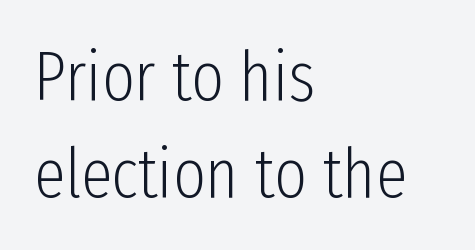
Q: Is the text bold? A: No.
Q: Is the text italic (slanted)? A: No, it is upright.
Q: Is the typeface a serif or a sans-serif typeface? A: Sans-serif.
Q: Is the text underlined? A: No.
Q: How is the paragraph aligned? A: Left-aligned.
Q: Is the spacing between letters normal or unusually wide? A: Normal.
Q: Is the spacing between lines tight, normal or loose? A: Normal.
Q: Width (condensed, normal, or wide)? A: Condensed.
Q: Stroke contrast? A: Low.
Q: x-height? A: Medium.
Q: Monospaced? A: No.
